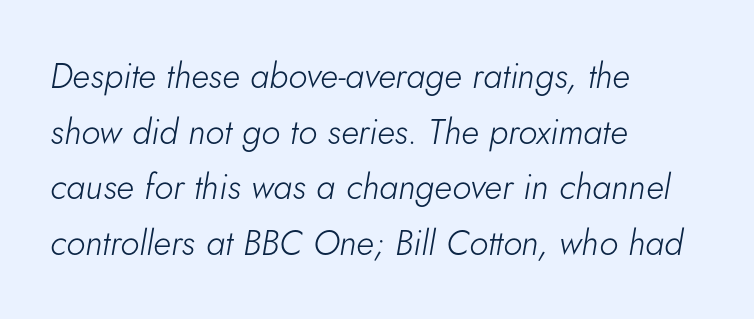
The image shows 35 px light type, italic (leaning right); set left-aligned, normal line spacing (1.59x), normal letter spacing, not underlined; low stroke contrast and a small x-height.
